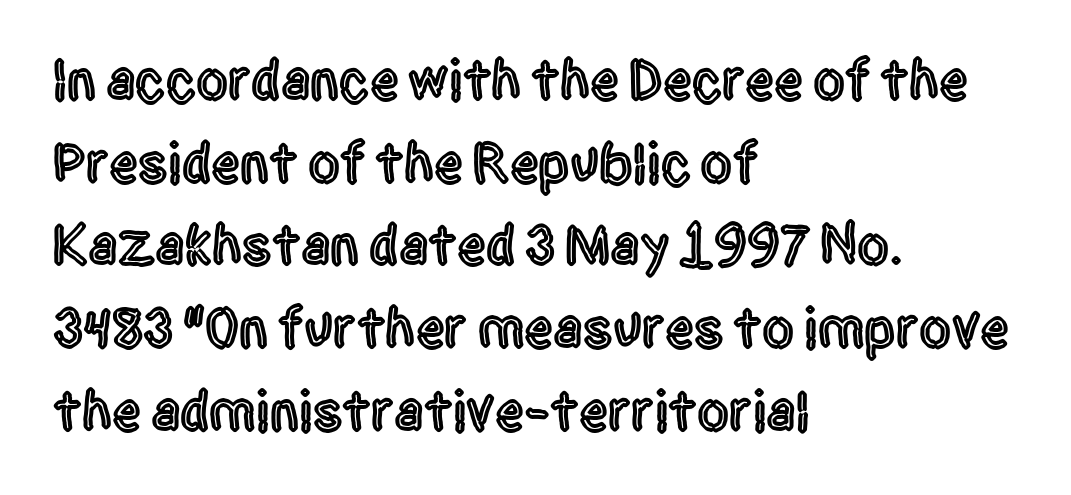
Does the type have serifs? No, each stem ends abruptly. The letters advance in unequal steps, a hallmark of proportional type. This rendering features lettering with no underline. Leftover space on each line is placed entirely after the last word. It's the straight-up-and-down kind of type.
